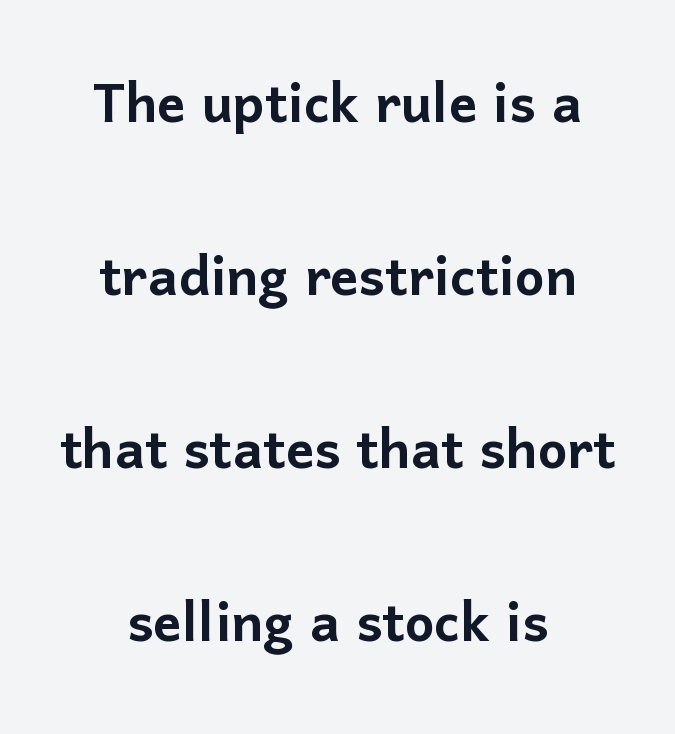
The image shows 70 px sans-serif type, upright; set centered, loose line spacing (2.47x), normal letter spacing, not underlined; low stroke contrast and a medium x-height.
